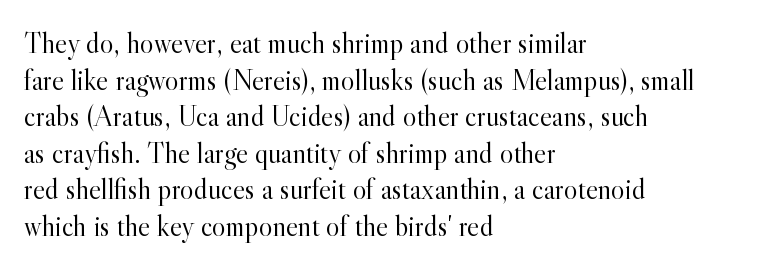
The image shows 29 px light serif type, upright; set left-aligned, normal line spacing (1.26x), normal letter spacing, not underlined; a small x-height.
